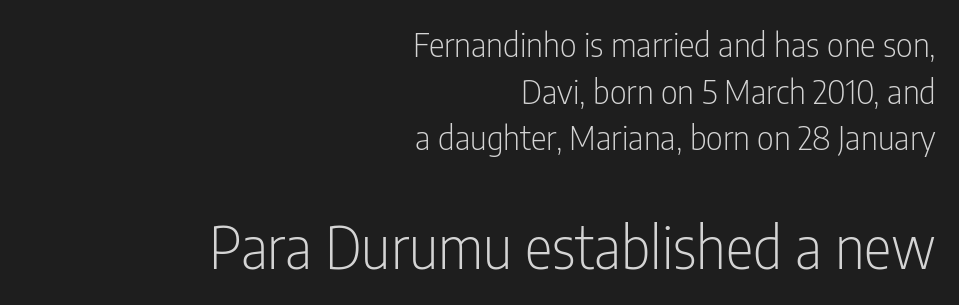
The image shows 58 px light, condensed sans-serif type, upright; set right-aligned, normal line spacing (1.41x), normal letter spacing, not underlined; the second (bottom) block is 1.76x larger; low stroke contrast and a medium x-height.
